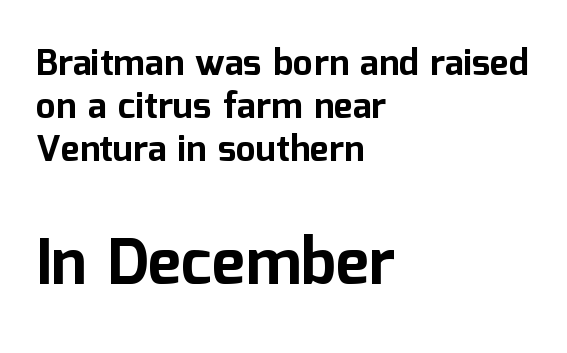
{"serif": "no", "italic": "no", "bold": "yes", "weight": "bold", "width": "normal", "stroke_contrast": "low", "x_height": "medium", "monospaced": "no", "underline": "no", "align": "left", "line_spacing_ratio": 1.2, "letter_spacing": "normal", "letter_spacing_em": 0.0, "larger_block": "second", "size_ratio": 1.75, "glyph_px": 63}
